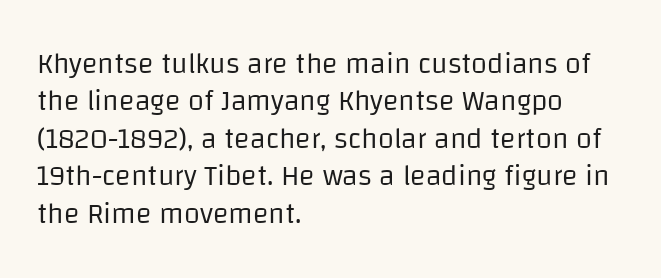
The image shows 29 px regular-weight sans-serif type, upright; set left-aligned, normal line spacing (1.29x), normal letter spacing, not underlined; low stroke contrast and a large x-height.
